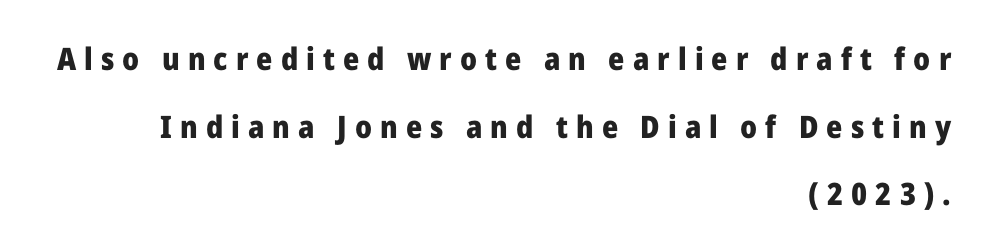
The image shows 31 px heavy sans-serif type, upright; set right-aligned, loose line spacing (2.18x), unusually wide letter spacing (+0.26 em), not underlined; low stroke contrast and a medium x-height.
